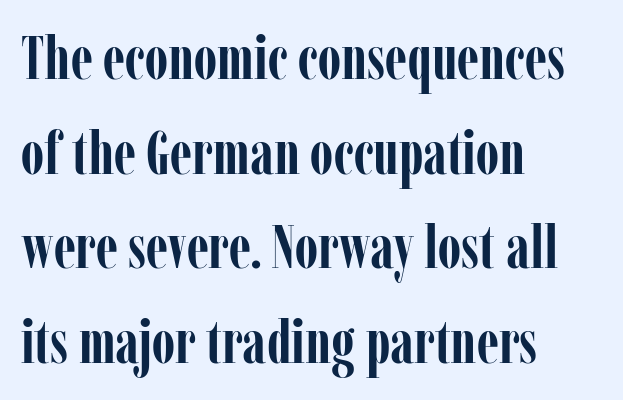
{"serif": "yes", "italic": "no", "bold": "yes", "weight": "semibold", "width": "condensed", "stroke_contrast": "low", "x_height": "medium", "monospaced": "no", "underline": "no", "align": "left", "line_spacing": "normal", "line_spacing_ratio": 1.55, "letter_spacing": "normal", "letter_spacing_em": 0.0, "glyph_px": 61}
